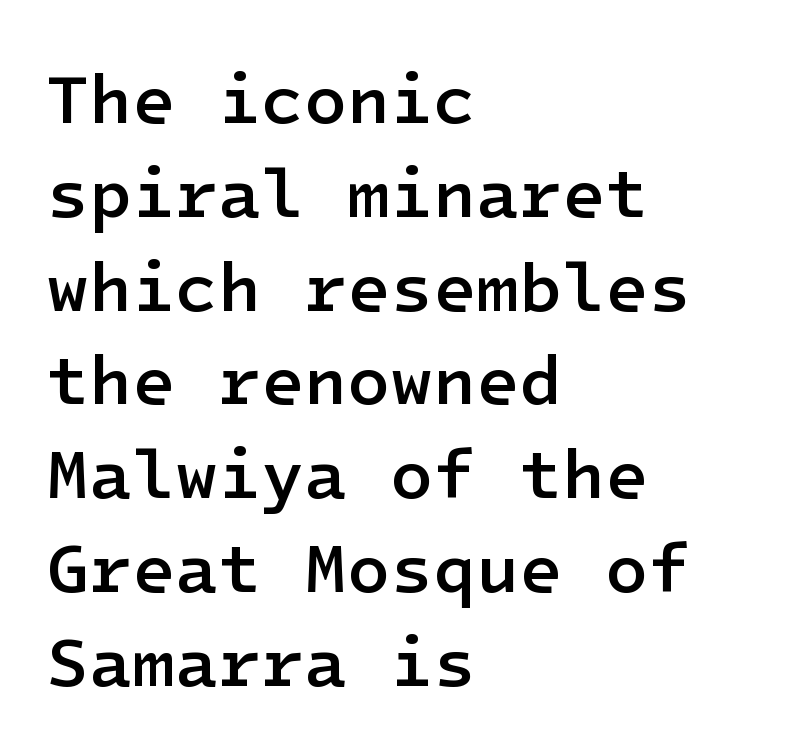
These lines are set flush left with a ragged right edge. No feet cap the strokes, marking this as sans-serif type. A typesetter would call this zero additional tracking. Weight: semibold (demi). This rendering features lettering with no underline. Summary of vertical rhythm: regular, with standard interline spacing.
